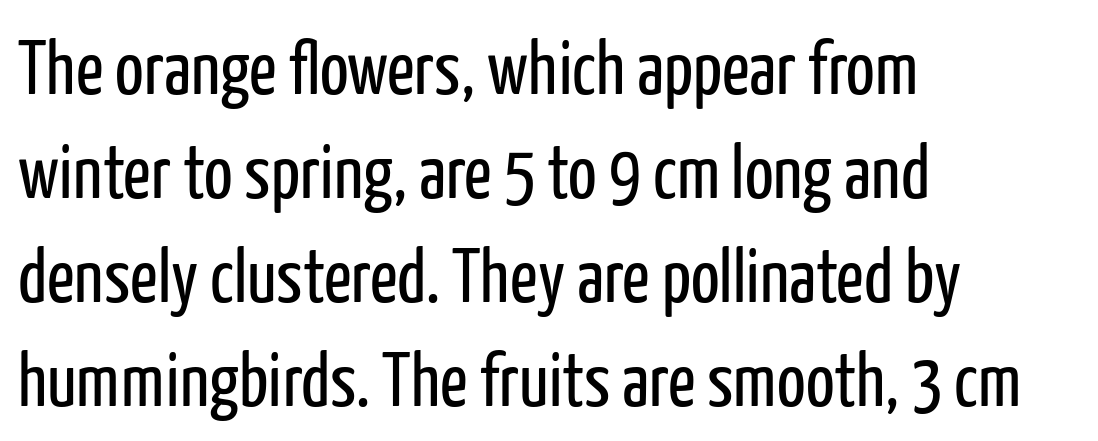
The image shows 76 px regular-weight, condensed sans-serif type, upright; set left-aligned, normal line spacing (1.37x), normal letter spacing, not underlined; low stroke contrast and a medium x-height.
